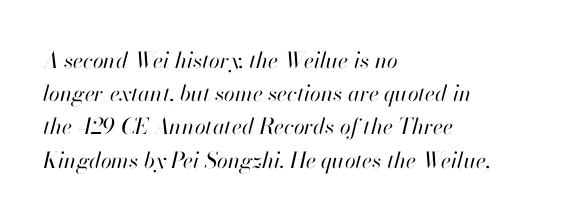
The lettering tilts uniformly, giving the passage an italic look. Successive baselines arrive at the customary interval. There is no visible air inserted between adjacent glyphs. The typeface has the unassuming heft of standard copy or less. Descenders hang freely into open space.
